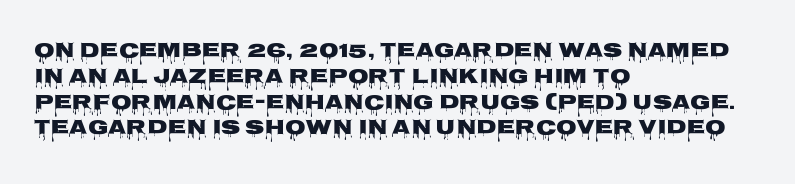
{"italic": "no", "bold": "yes", "underline": "no", "align": "left", "line_spacing_ratio": 1.23, "letter_spacing": "normal", "letter_spacing_em": 0.0, "glyph_px": 21}
